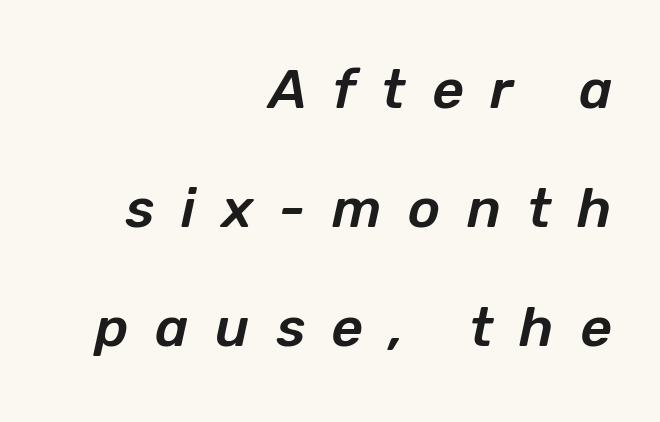
Q: Is the text italic (slanted)? A: Yes, it leans right by about 12 degrees.
Q: Is the text underlined? A: No.
Q: How is the paragraph aligned? A: Right-aligned.
Q: Is the spacing between letters normal or unusually wide? A: Unusually wide.
Q: Is the spacing between lines tight, normal or loose? A: Loose.
Q: Width (condensed, normal, or wide)? A: Normal.
Q: Stroke contrast? A: Low.
Q: x-height? A: Medium.
Q: Monospaced? A: No.
